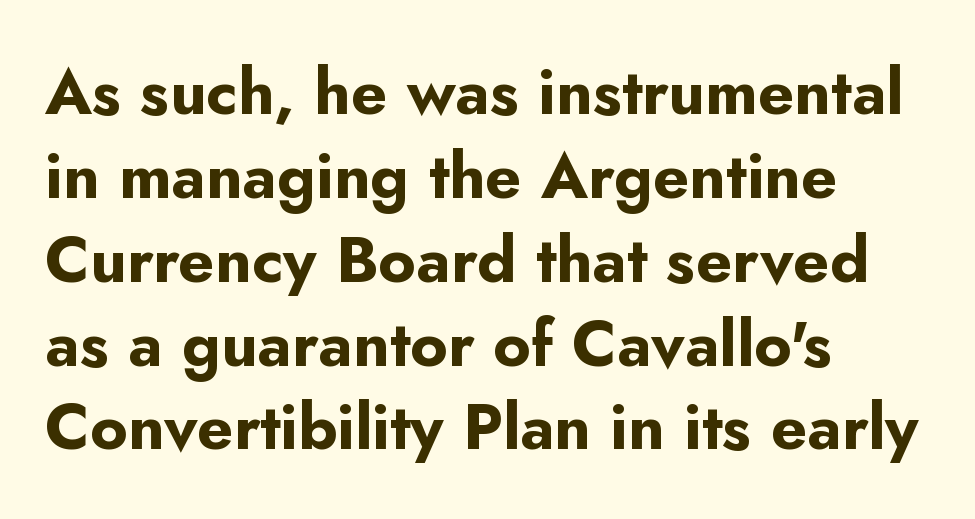
No word sits above an underline. Each new line begins a customary step beneath the previous one. The letterforms sit shoulder to shoulder at normal distance. The font is running at its bold setting.
